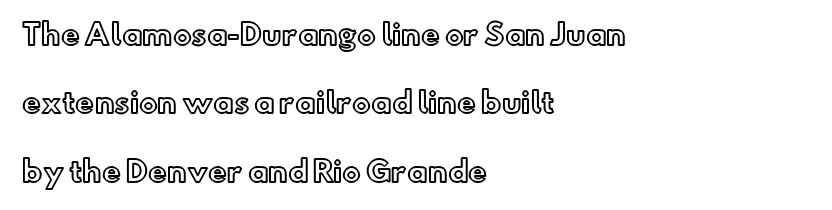
{"italic": "no", "width": "normal", "x_height": "small", "monospaced": "no", "underline": "no", "align": "left", "line_spacing": "loose", "line_spacing_ratio": 2.44, "letter_spacing": "normal", "letter_spacing_em": 0.0, "glyph_px": 28}
